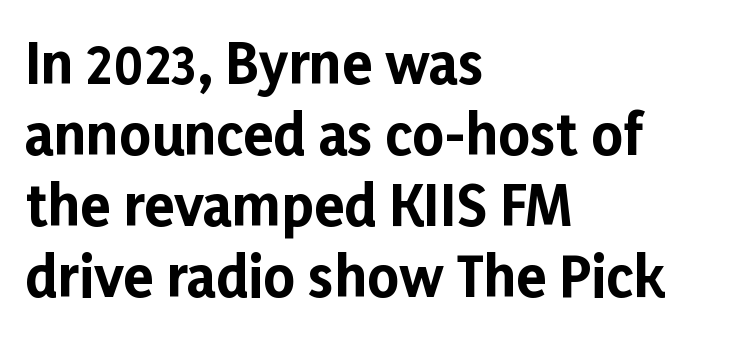
{"serif": "no", "italic": "no", "bold": "yes", "weight": "bold", "width": "normal", "stroke_contrast": "low", "x_height": "medium", "monospaced": "no", "underline": "no", "align": "left", "line_spacing": "normal", "line_spacing_ratio": 1.29, "letter_spacing": "normal", "letter_spacing_em": 0.0, "glyph_px": 55}
